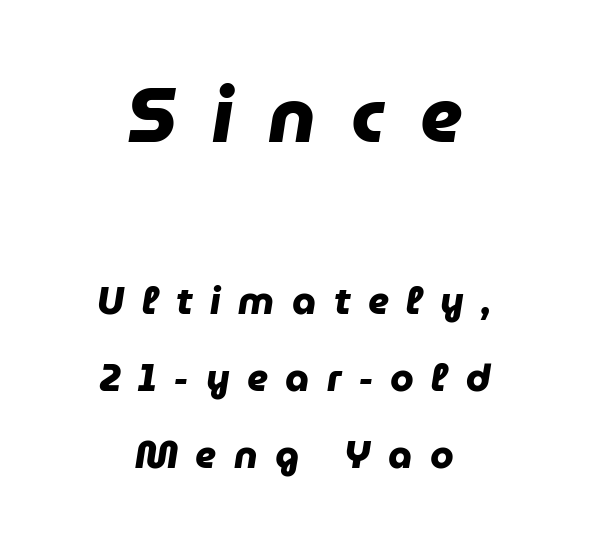
Compared with typical body copy, the letter spacing here is much looser. Is this a fixed-width face? No — the glyphs have proportional, varying widths. Stroke terminals: plain, sans-serif. Is there much room between lines? Yes — plenty of vertical air separates them. The rendering positions every line midway between the sides.
